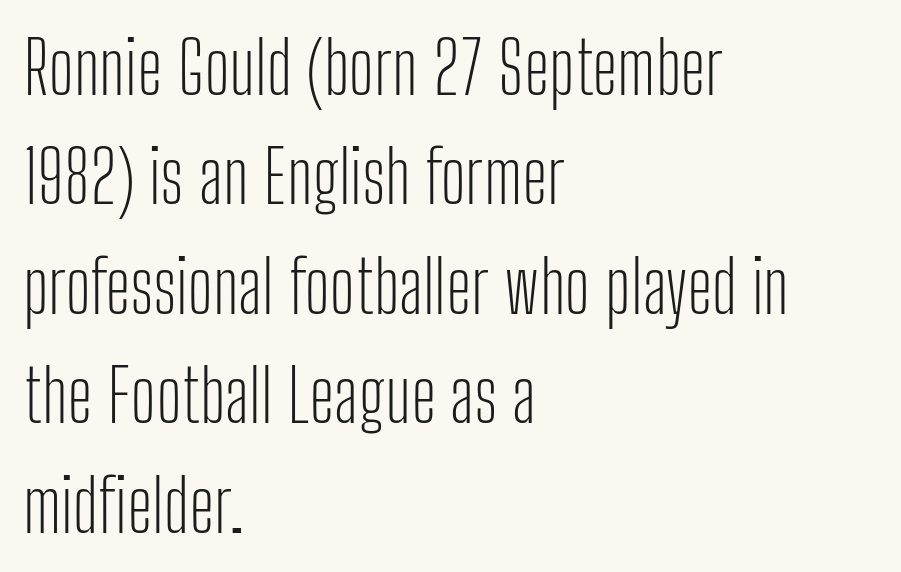
The image shows 73 px light, condensed sans-serif type, upright; set left-aligned, normal line spacing (1.5x), normal letter spacing, not underlined; low stroke contrast and a medium x-height.
